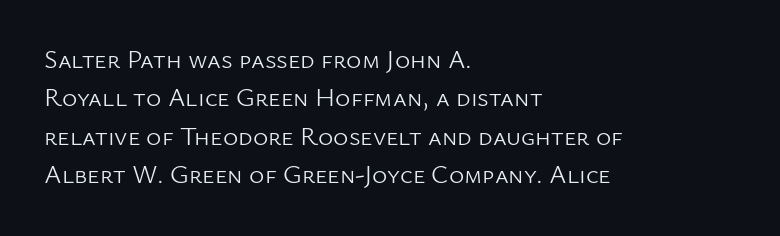
Leftover space on each line is placed entirely after the last word. The font sits on the lighter half of the weight spectrum, regular included. Here the glyphs are tracked normally, forming tight word shapes. Evenly set lines give the paragraph a standard silhouette. The area under the type is left untouched. The letters stand upright; this is a roman face.
